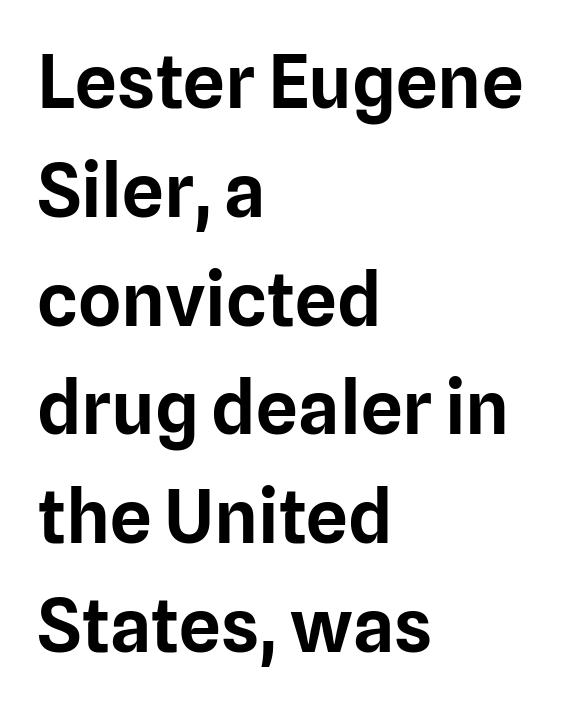
{"serif": "no", "italic": "no", "width": "normal", "stroke_contrast": "low", "x_height": "medium", "monospaced": "no", "underline": "no", "align": "left", "line_spacing": "normal", "line_spacing_ratio": 1.47, "letter_spacing": "normal", "letter_spacing_em": 0.0, "glyph_px": 74}
